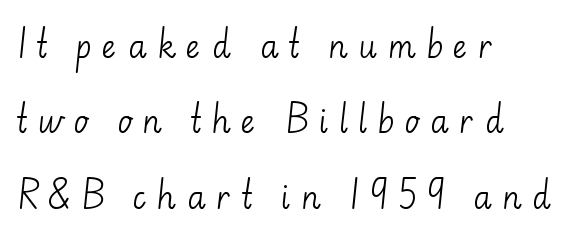
The image shows 31 px light sans-serif type; set left-aligned, loose line spacing (2.43x), unusually wide letter spacing (+0.33 em), not underlined; low stroke contrast and a small x-height.
